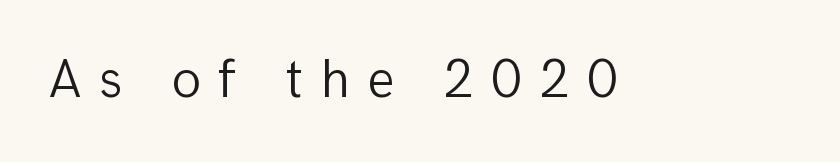
{"serif": "no", "italic": "no", "bold": "no", "weight": "light", "width": "normal", "stroke_contrast": "low", "x_height": "medium", "monospaced": "no", "underline": "no", "letter_spacing": "wide", "letter_spacing_em": 0.32, "glyph_px": 54}
